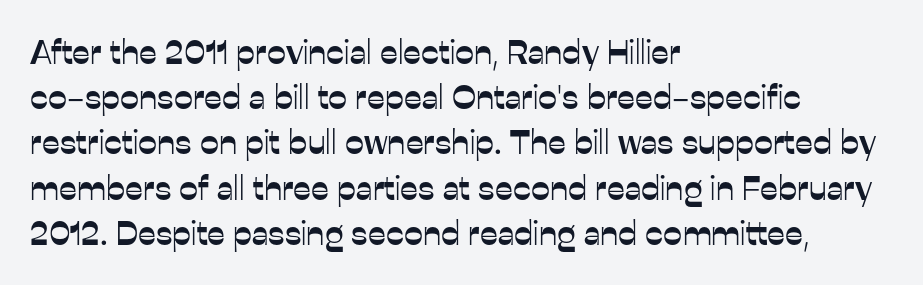
{"serif": "no", "italic": "no", "width": "normal", "stroke_contrast": "low", "x_height": "medium", "monospaced": "no", "underline": "no", "align": "left", "line_spacing": "normal", "line_spacing_ratio": 1.33, "letter_spacing": "normal", "letter_spacing_em": 0.0, "glyph_px": 34}
